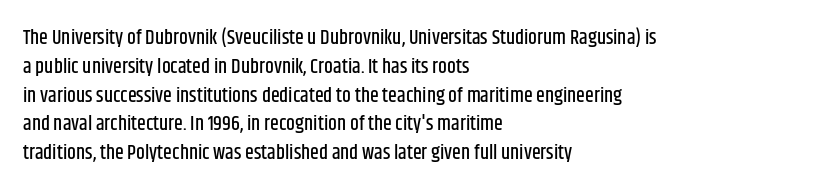
Q: Is the text italic (slanted)? A: No, it is upright.
Q: Is the text underlined? A: No.
Q: How is the paragraph aligned? A: Left-aligned.
Q: Is the spacing between letters normal or unusually wide? A: Normal.
Q: Is the spacing between lines tight, normal or loose? A: Normal.
